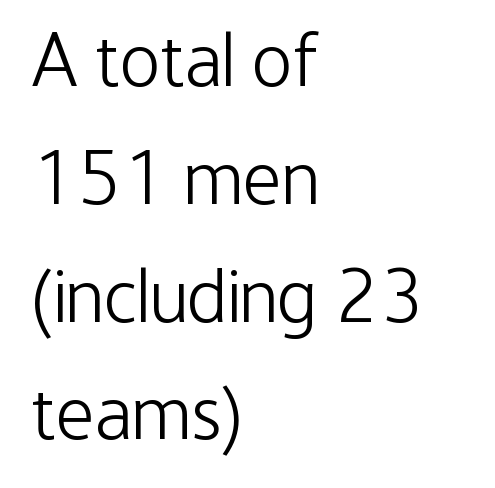
One-word summary of the alignment: left. Underlining? Definitely not there. Stem width sits at or under what a default text font uses. Does the leading feel generous? No, just average. Spacing between characters is what you'd get straight out of the box.
